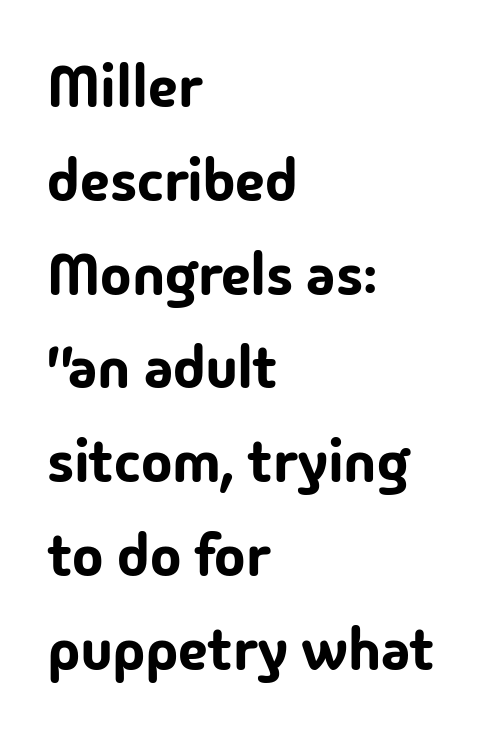
The image shows 59 px sans-serif type, upright; set left-aligned, normal line spacing (1.59x), normal letter spacing, not underlined; low stroke contrast and a medium x-height.
